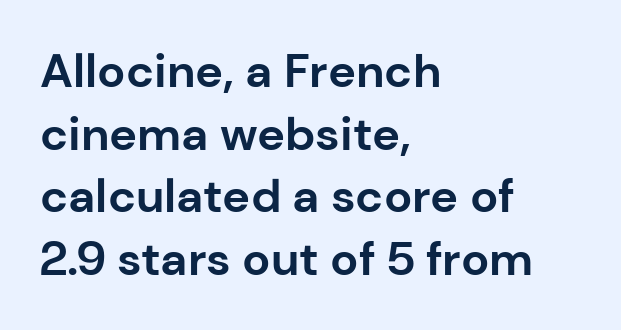
{"serif": "no", "italic": "no", "bold": "yes", "weight": "bold", "width": "normal", "stroke_contrast": "low", "x_height": "medium", "monospaced": "no", "underline": "no", "align": "left", "line_spacing": "normal", "line_spacing_ratio": 1.33, "letter_spacing": "normal", "letter_spacing_em": 0.0, "glyph_px": 47}
